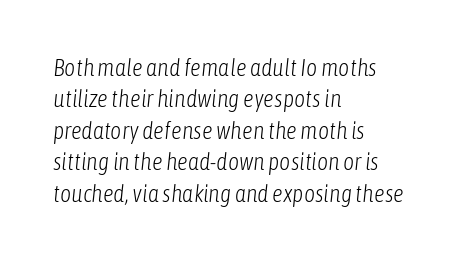
Q: Is the text bold? A: No.
Q: Is the text italic (slanted)? A: Yes, it leans right by about 6 degrees.
Q: Is the text underlined? A: No.
Q: How is the paragraph aligned? A: Left-aligned.
Q: Is the spacing between letters normal or unusually wide? A: Normal.
Q: Is the spacing between lines tight, normal or loose? A: Normal.
